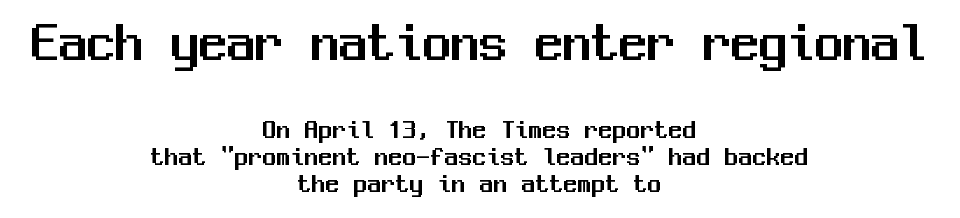
A typesetter would call this monospace, since all characters share one set width. You can tell it's not italic because the verticals are truly vertical. In terms of leading, this rendering errs on the cramped side. No extra tracking has been applied to these lines.
